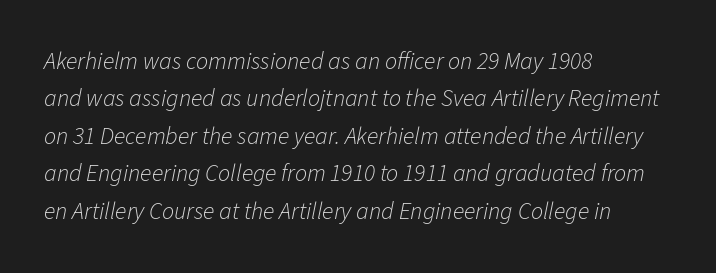
The image shows 24 px text type, italic (leaning right); set left-aligned, normal line spacing (1.56x), normal letter spacing, not underlined.
